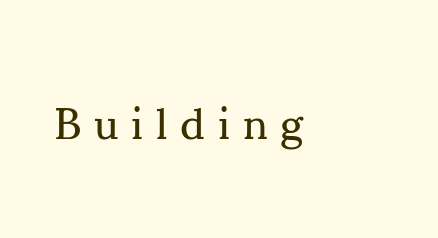
{"serif": "yes", "italic": "no", "bold": "no", "weight": "regular", "width": "normal", "stroke_contrast": "medium", "x_height": "small", "monospaced": "no", "underline": "no", "letter_spacing": "wide", "letter_spacing_em": 0.29, "glyph_px": 44}
